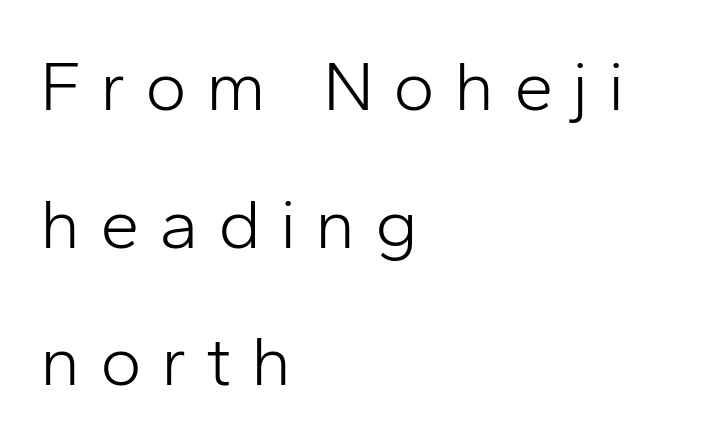
{"serif": "no", "italic": "no", "bold": "no", "weight": "light", "width": "normal", "stroke_contrast": "low", "x_height": "medium", "monospaced": "no", "underline": "no", "align": "left", "line_spacing": "loose", "line_spacing_ratio": 1.94, "letter_spacing": "wide", "letter_spacing_em": 0.27, "glyph_px": 71}
